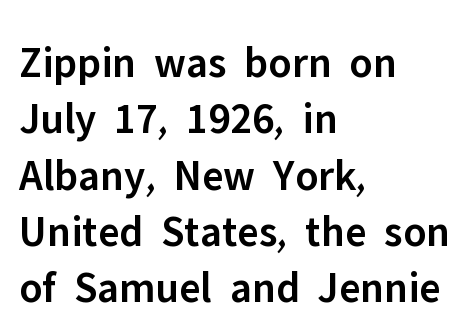
The image shows 44 px semibold sans-serif type, upright; set left-aligned, normal line spacing (1.28x), normal letter spacing, not underlined; low stroke contrast and a medium x-height.
